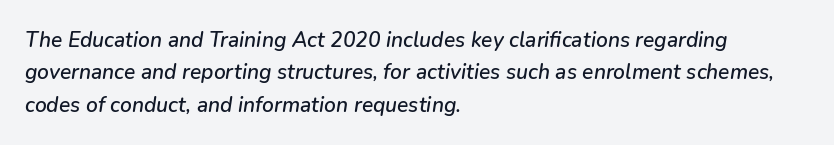
Here the glyphs are tracked normally, forming tight word shapes. Each line starts at the same left margin while the right side varies. Each row of text sits above clean, open space. This sample keeps an unexceptional amount of space between lines. The typography opts for an oblique posture over an upright one.
